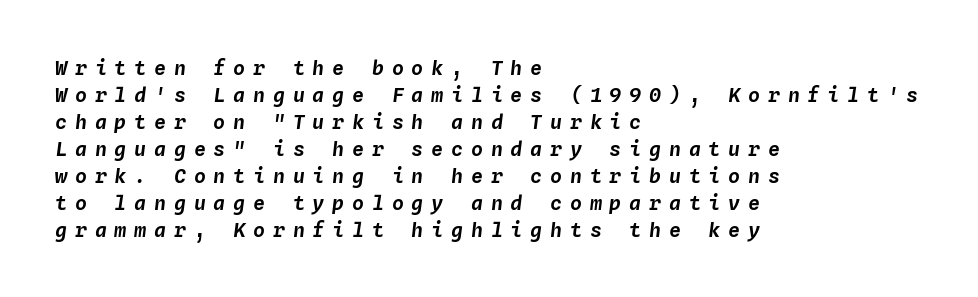
{"italic": "yes", "lean": "right", "slant_degrees": 4, "underline": "no", "align": "left", "line_spacing": "normal", "line_spacing_ratio": 1.35, "letter_spacing": "wide", "letter_spacing_em": 0.39, "glyph_px": 20}
